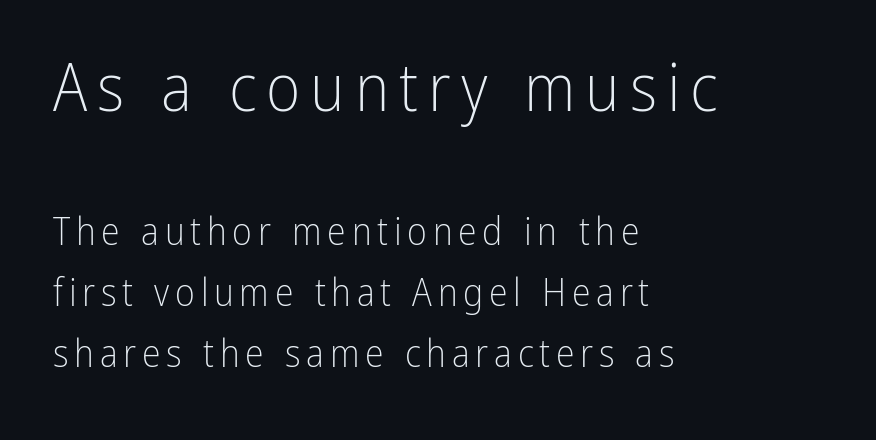
No italicization has been applied; the sample stays upright. Quick note: underline off. The passage is arranged the way most books set body copy — flush left. Typesetter's note — upper block bumped up in size, lower block left smaller. The rendering uses natural spacing where letterforms have individual widths. Baseline-to-baseline distance is the conventional proportion of letter height.
